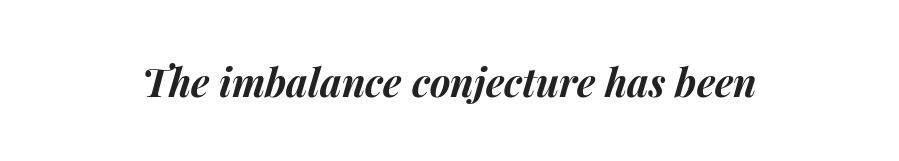
The image shows 39 px bold type, italic (leaning right); set normal letter spacing, not underlined; medium stroke contrast and a medium x-height.
